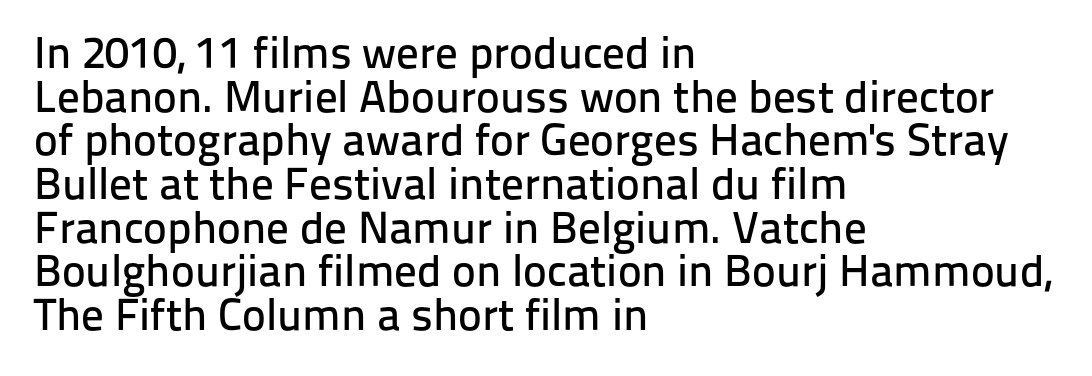
{"serif": "no", "italic": "no", "width": "normal", "stroke_contrast": "low", "x_height": "medium", "monospaced": "no", "underline": "no", "align": "left", "line_spacing": "tight", "line_spacing_ratio": 0.97, "letter_spacing": "normal", "letter_spacing_em": 0.0, "glyph_px": 45}
